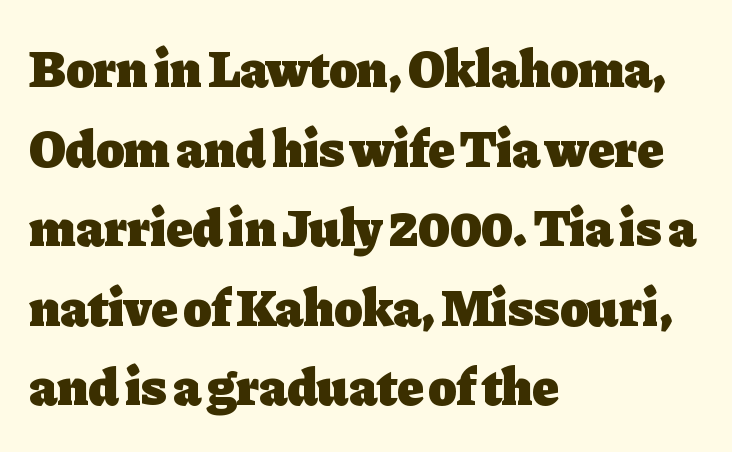
Q: Is the text bold? A: Yes.
Q: Is the text italic (slanted)? A: No, it is upright.
Q: Is the typeface a serif or a sans-serif typeface? A: Serif.
Q: Is the text underlined? A: No.
Q: How is the paragraph aligned? A: Left-aligned.
Q: Is the spacing between letters normal or unusually wide? A: Normal.
Q: Is the spacing between lines tight, normal or loose? A: Normal.
Q: Width (condensed, normal, or wide)? A: Normal.
Q: Stroke contrast? A: Low.
Q: x-height? A: Medium.
Q: Monospaced? A: No.
